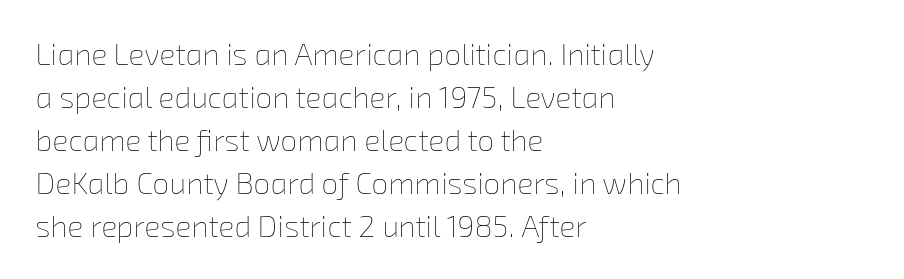
Q: Is the text bold? A: No.
Q: Is the text underlined? A: No.
Q: How is the paragraph aligned? A: Left-aligned.
Q: Is the spacing between letters normal or unusually wide? A: Normal.
Q: Is the spacing between lines tight, normal or loose? A: Normal.
Q: Width (condensed, normal, or wide)? A: Normal.
Q: Stroke contrast? A: Low.
Q: x-height? A: Medium.
Q: Monospaced? A: No.
